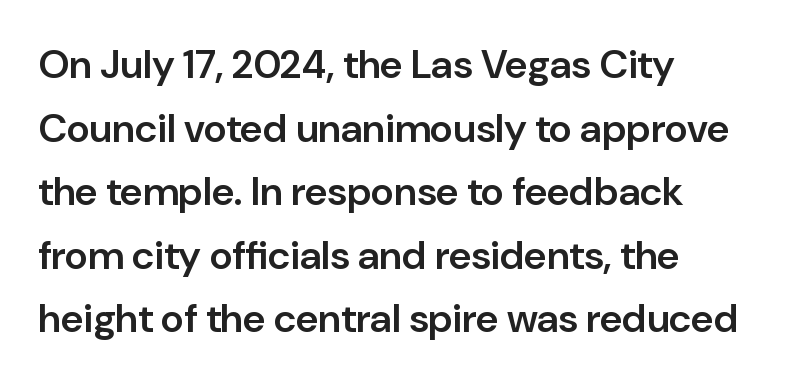
The image shows 40 px semibold sans-serif type, upright; set left-aligned, normal line spacing (1.59x), normal letter spacing, not underlined; low stroke contrast and a medium x-height.
